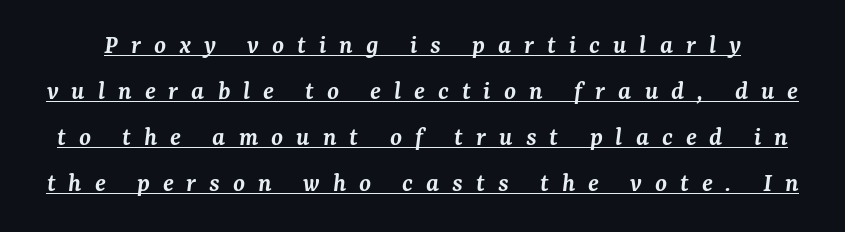
The image shows 27 px text type, italic (leaning right); set normal line spacing (1.7x), unusually wide letter spacing (+0.48 em), underlined.
